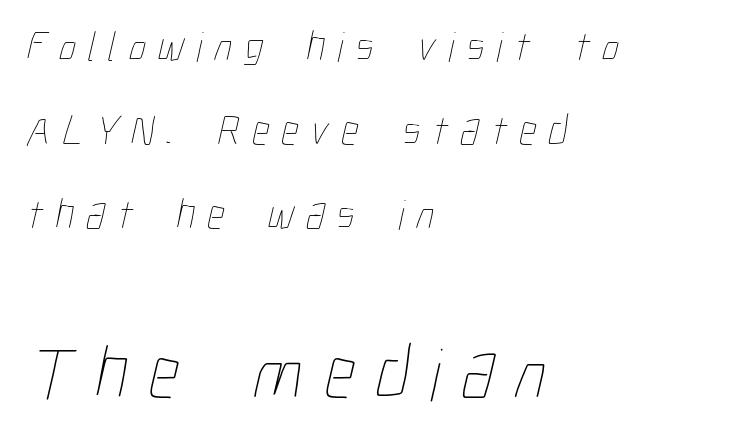
{"bold": "no", "weight": "thin", "width": "condensed", "stroke_contrast": "low", "x_height": "medium", "monospaced": "no", "underline": "no", "align": "left", "line_spacing": "loose", "line_spacing_ratio": 1.95, "letter_spacing": "wide", "letter_spacing_em": 0.28, "larger_block": "second", "size_ratio": 1.74, "glyph_px": 75}
